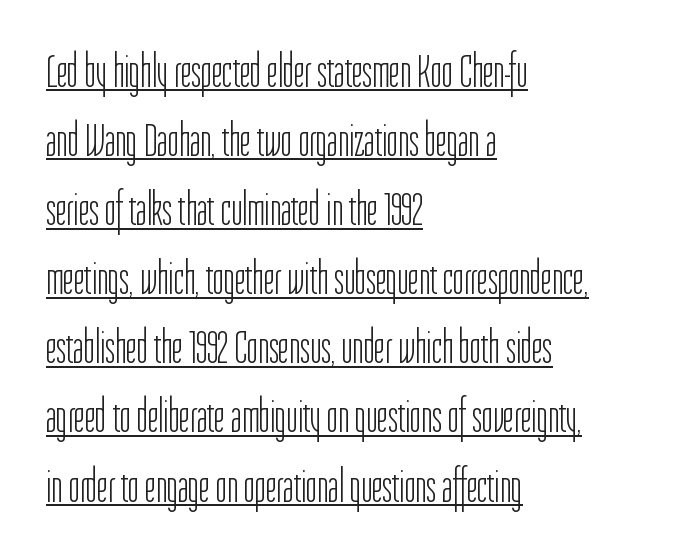
The image shows 47 px light, condensed sans-serif type, upright; set left-aligned, normal line spacing (1.47x), normal letter spacing, underlined; low stroke contrast and a medium x-height.
